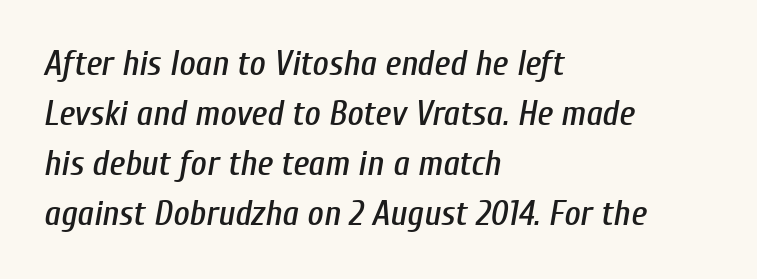
{"italic": "yes", "lean": "right", "slant_degrees": 10, "width": "condensed", "stroke_contrast": "low", "x_height": "medium", "monospaced": "no", "underline": "no", "align": "left", "line_spacing": "normal", "line_spacing_ratio": 1.43, "letter_spacing": "normal", "letter_spacing_em": 0.0, "glyph_px": 35}
